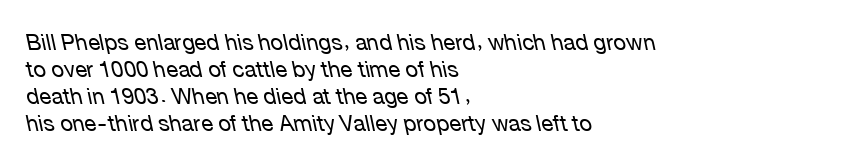
The image shows 22 px text type, italic (leaning left); set left-aligned, line spacing 1.22x, normal letter spacing, not underlined.
